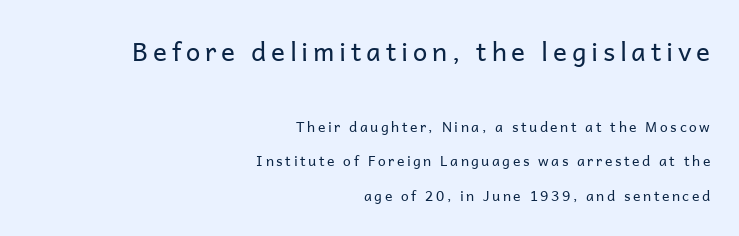
{"italic": "no", "bold": "no", "underline": "no", "align": "right", "line_spacing": "loose", "line_spacing_ratio": 2.46, "larger_block": "first", "size_ratio": 1.86, "glyph_px": 26}
